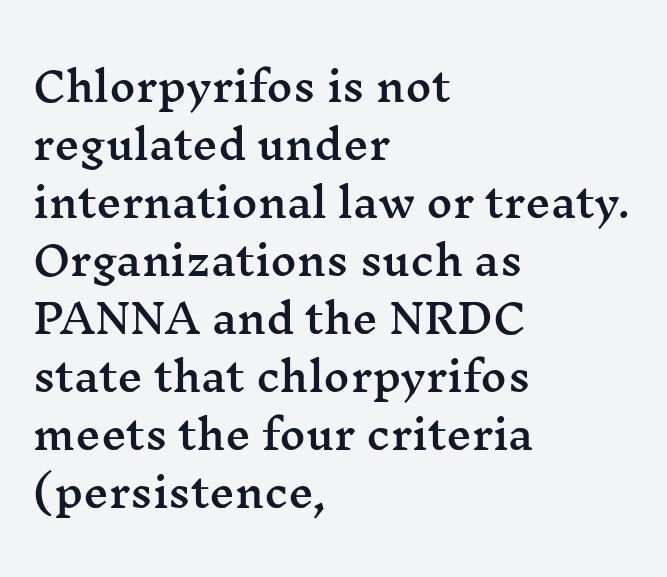
The image shows 40 px wide serif type, upright; set left-aligned, normal line spacing (1.45x), normal letter spacing, not underlined; medium stroke contrast and a medium x-height.
